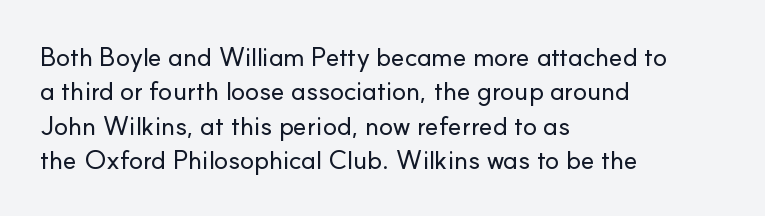
Q: Is the text italic (slanted)? A: No, it is upright.
Q: Is the text underlined? A: No.
Q: How is the paragraph aligned? A: Left-aligned.
Q: Is the spacing between letters normal or unusually wide? A: Normal.
Q: Is the spacing between lines tight, normal or loose? A: Normal.
